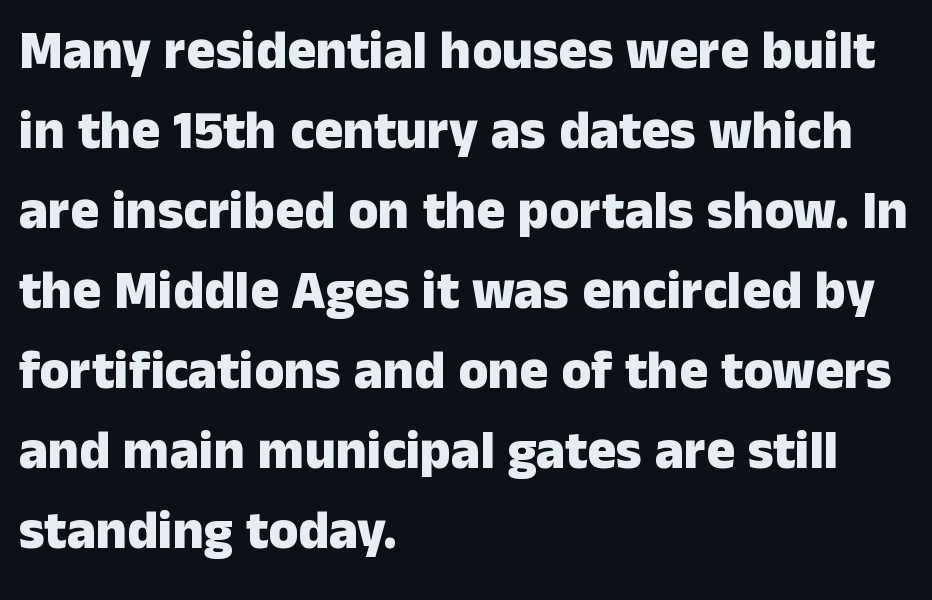
Regarding leading, the lines here are spaced in the standard way. A clean baseline with only descenders dipping below it. A student would call this left alignment; a typographer would say flush left, rag right. The font is running at its bold setting. Upright lettering throughout.
